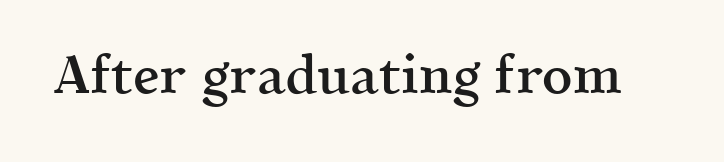
{"serif": "yes", "italic": "no", "bold": "semi", "weight": "semibold", "width": "normal", "x_height": "medium", "monospaced": "no", "underline": "no", "letter_spacing": "normal", "letter_spacing_em": 0.0, "glyph_px": 53}
